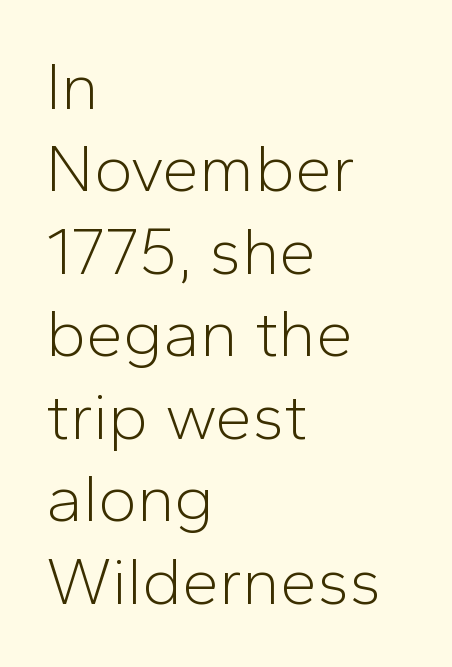
These lines are set flush left with a ragged right edge. The passage shown is typeset with a sans-serif family. Words appear dense and cohesive because spacing is normal. Bold? No — there's no thickening of the strokes. Spacing verdict: proportional, widths tailored to each character.
